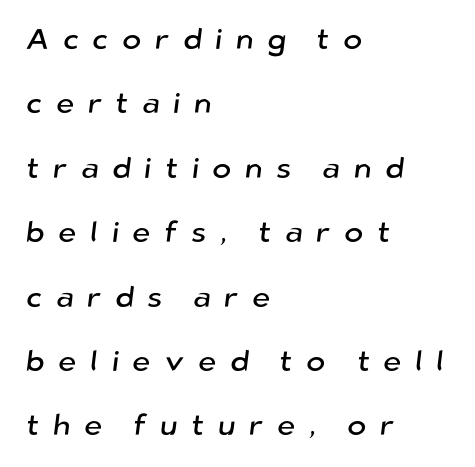
The image shows 29 px sans-serif type; set left-aligned, loose line spacing (2.22x), unusually wide letter spacing (+0.46 em), not underlined; low stroke contrast and a medium x-height.
